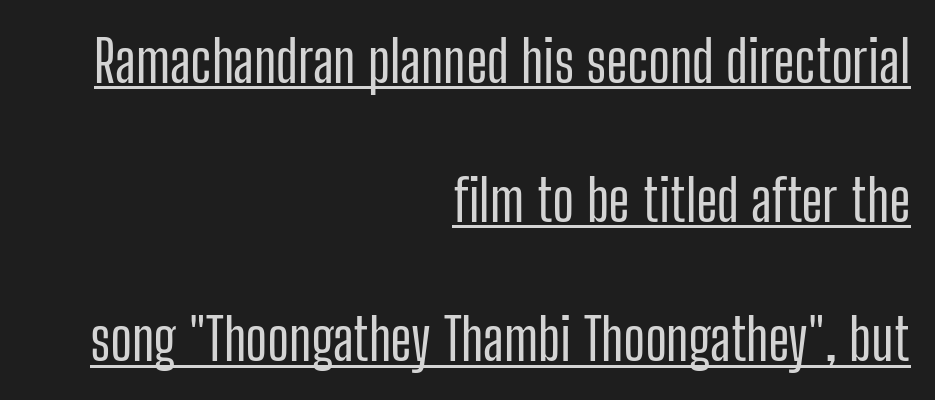
Q: Is the text italic (slanted)? A: No, it is upright.
Q: Is the typeface a serif or a sans-serif typeface? A: Sans-serif.
Q: Is the text underlined? A: Yes.
Q: How is the paragraph aligned? A: Right-aligned.
Q: Is the spacing between letters normal or unusually wide? A: Normal.
Q: Is the spacing between lines tight, normal or loose? A: Loose.
Q: Width (condensed, normal, or wide)? A: Condensed.
Q: Stroke contrast? A: Low.
Q: x-height? A: Medium.
Q: Monospaced? A: No.
